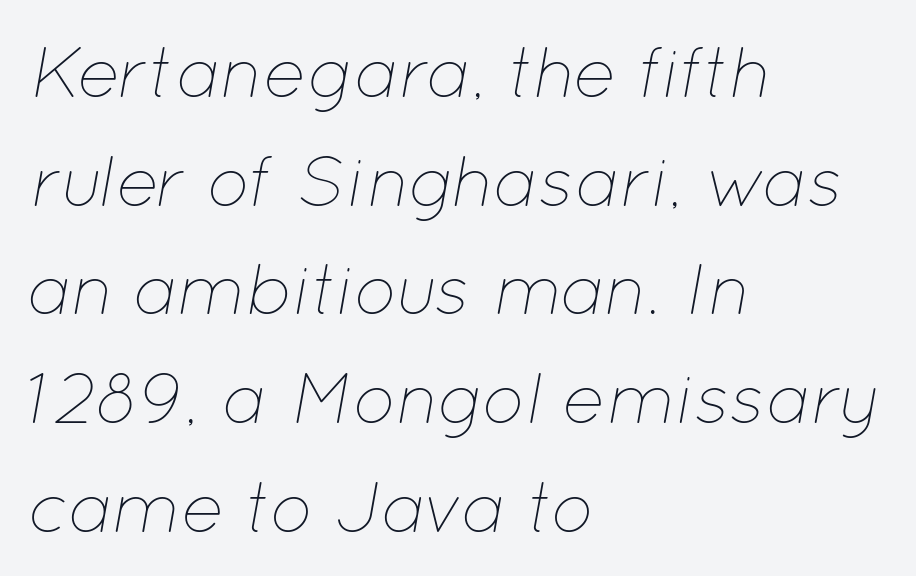
The image shows 72 px thin type, italic (leaning right); set left-aligned, normal line spacing (1.51x), normal letter spacing, not underlined; low stroke contrast and a medium x-height.
